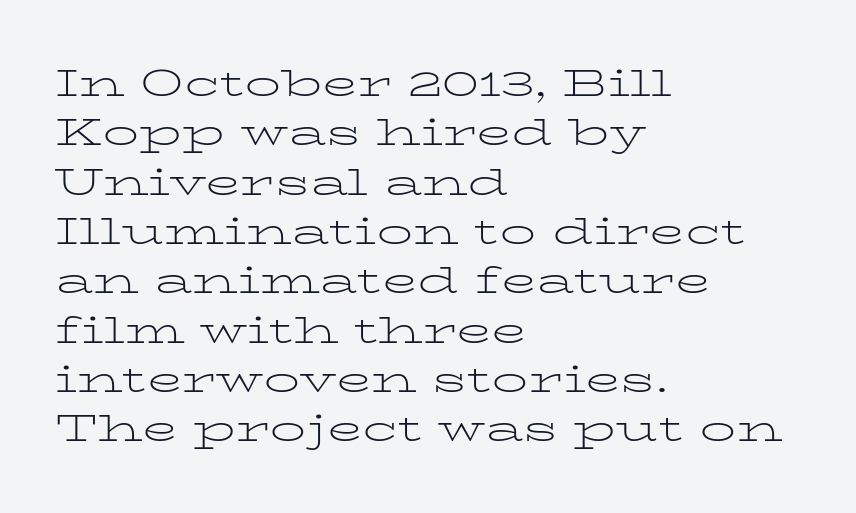
{"serif": "yes", "italic": "no", "bold": "no", "weight": "light", "width": "wide", "stroke_contrast": "low", "x_height": "medium", "monospaced": "no", "underline": "no", "align": "left", "line_spacing": "normal", "line_spacing_ratio": 1.37, "letter_spacing": "normal", "letter_spacing_em": 0.0, "glyph_px": 36}
